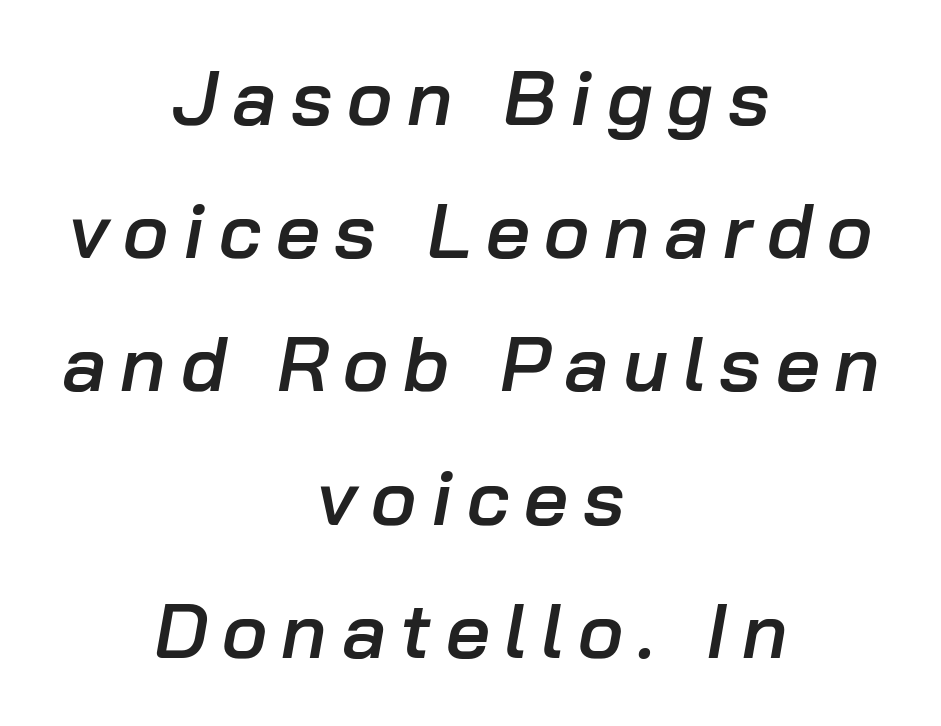
{"italic": "yes", "lean": "right", "slant_degrees": 10, "bold": "semi", "weight": "semibold", "width": "normal", "stroke_contrast": "low", "x_height": "medium", "monospaced": "no", "underline": "no", "align": "center", "line_spacing_ratio": 1.73, "glyph_px": 77}
